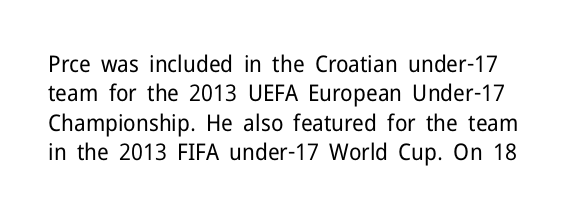
Check under the words: just untouched page. Is the type heavy? It reads as light-to-regular instead. The face used here is rendered with its standard letterfit. Normally led — the rows are evenly, conventionally spaced. Every character sits straight up, as roman type does.
